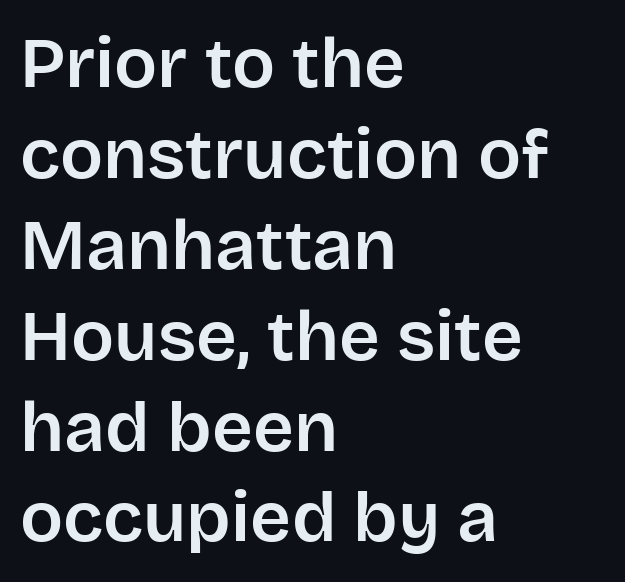
The image shows 71 px sans-serif type, upright; set left-aligned, normal line spacing (1.28x), normal letter spacing, not underlined; low stroke contrast and a large x-height.
